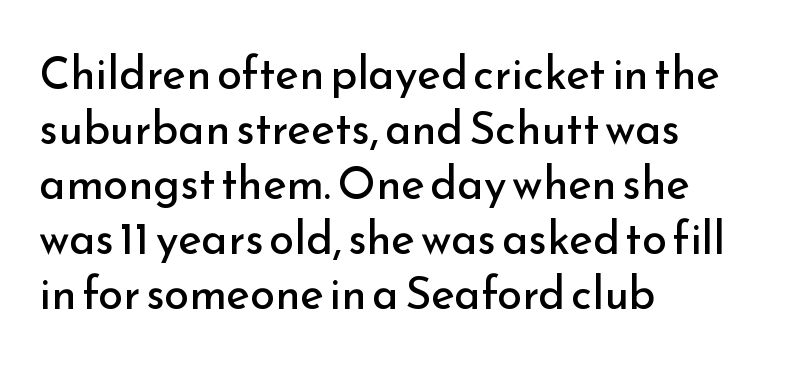
The image shows 45 px regular-weight sans-serif type, upright; set left-aligned, line spacing 1.22x, normal letter spacing, not underlined; low stroke contrast and a small x-height.
